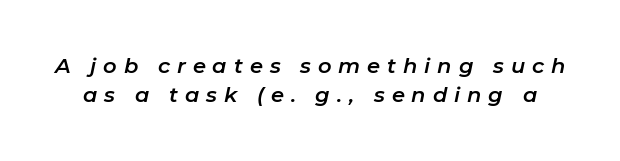
Observe the wide spacing: letters keep a clear distance from each other. The glyphs look as if they've been sheared to an angle. Descenders are the only things crossing below the line. Students, observe: this is what conventionally led text looks like.
